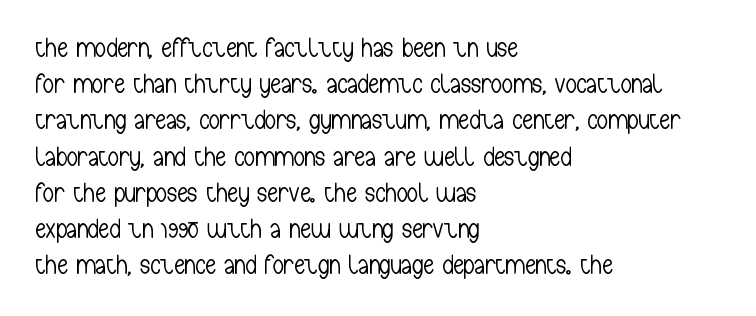
{"italic": "no", "bold": "no", "underline": "no", "align": "left", "line_spacing": "normal", "line_spacing_ratio": 1.34, "letter_spacing": "normal", "letter_spacing_em": 0.0, "glyph_px": 27}
